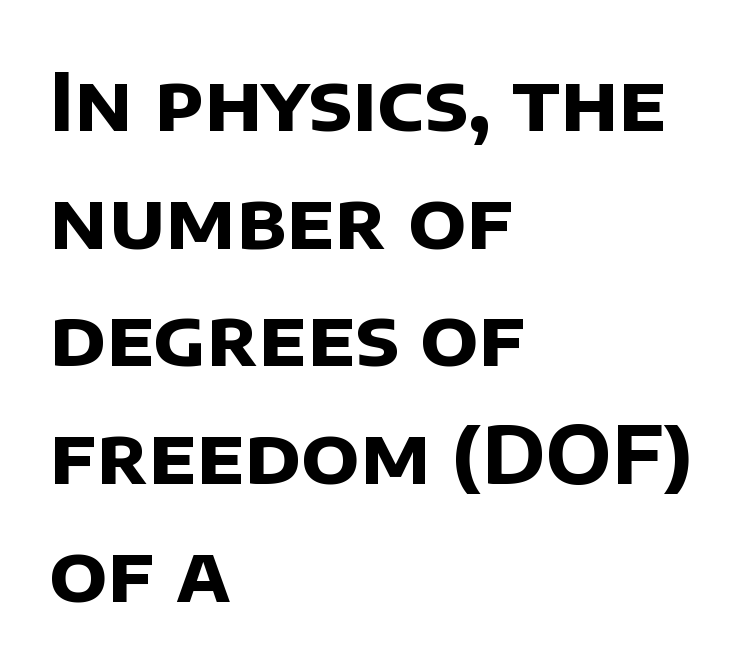
{"serif": "no", "bold": "yes", "weight": "bold", "width": "normal", "stroke_contrast": "low", "x_height": "large", "monospaced": "no", "underline": "no", "align": "left", "line_spacing": "normal", "line_spacing_ratio": 1.49, "letter_spacing": "normal", "letter_spacing_em": 0.0, "glyph_px": 79}
